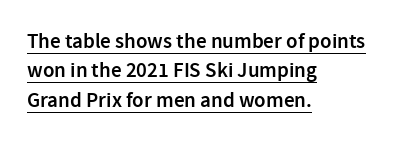
Whoever set this chose a conventional vertical rhythm. Line starts are locked; line ends wander. Posture: upright roman. Words appear dense and cohesive because spacing is normal. Quick note: underline on. Students, this is semibold: more ink than regular, less than bold.
